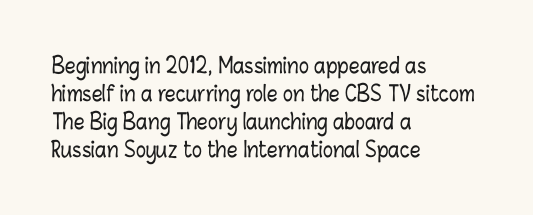
Q: Is the text italic (slanted)? A: No, it is upright.
Q: Is the text underlined? A: No.
Q: How is the paragraph aligned? A: Left-aligned.
Q: Is the spacing between letters normal or unusually wide? A: Normal.
Q: Is the spacing between lines tight, normal or loose? A: Normal.
